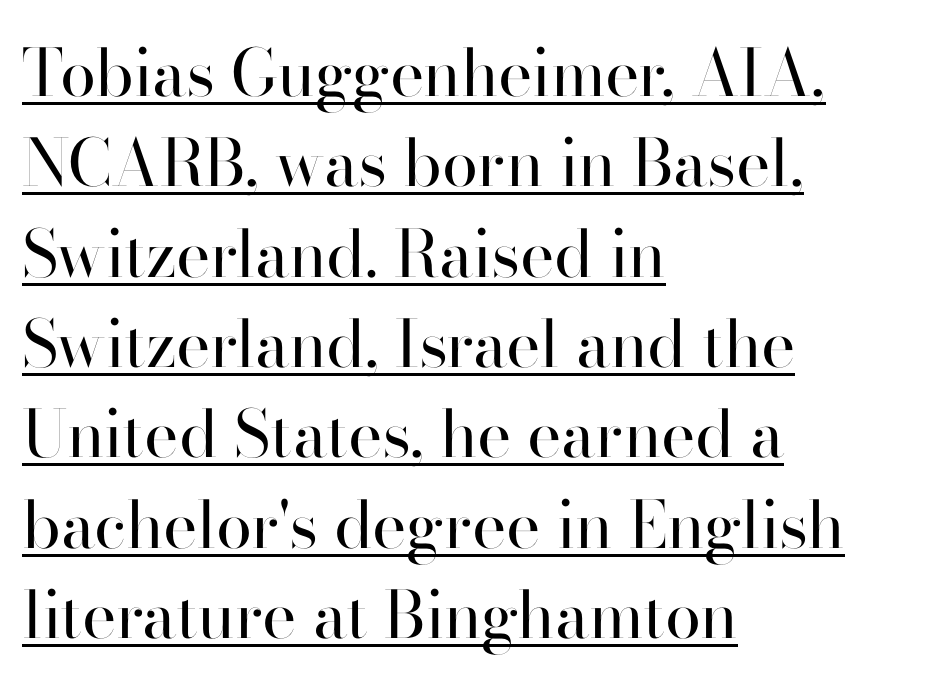
The image shows 65 px regular-weight sans-serif type, upright; set left-aligned, normal line spacing (1.39x), normal letter spacing, underlined; high stroke contrast and a small x-height.
